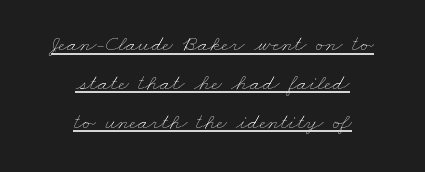
{"bold": "no", "underline": "yes", "align": "center", "line_spacing": "normal", "line_spacing_ratio": 1.69, "letter_spacing": "normal", "letter_spacing_em": 0.0, "glyph_px": 23}
